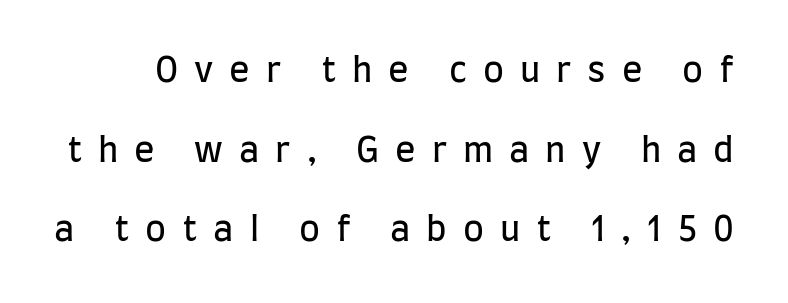
{"serif": "no", "italic": "no", "bold": "no", "weight": "regular", "width": "condensed", "stroke_contrast": "low", "x_height": "large", "monospaced": "no", "underline": "no", "line_spacing": "loose", "line_spacing_ratio": 2.34, "letter_spacing": "wide", "letter_spacing_em": 0.47, "glyph_px": 34}
